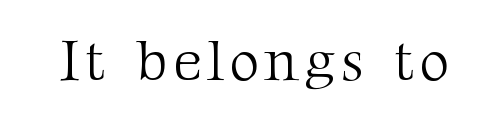
Q: Is the text bold? A: No.
Q: Is the text italic (slanted)? A: No, it is upright.
Q: Is the typeface a serif or a sans-serif typeface? A: Serif.
Q: Is the text underlined? A: No.
Q: Width (condensed, normal, or wide)? A: Normal.
Q: Stroke contrast? A: Medium.
Q: x-height? A: Medium.
Q: Monospaced? A: No.
